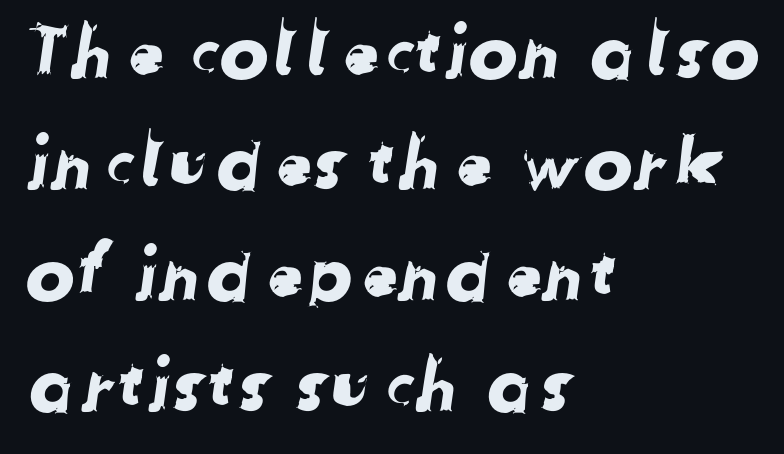
{"serif": "no", "width": "normal", "stroke_contrast": "low", "x_height": "medium", "monospaced": "no", "underline": "no", "align": "left", "line_spacing": "normal", "line_spacing_ratio": 1.5, "letter_spacing": "normal", "letter_spacing_em": 0.0, "glyph_px": 74}
